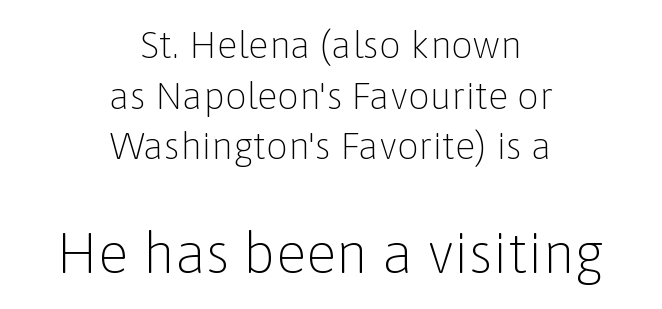
The image shows 57 px light sans-serif type, upright; set centered, normal line spacing (1.33x), normal letter spacing, not underlined; the second (bottom) block is 1.5x larger; low stroke contrast and a medium x-height.
